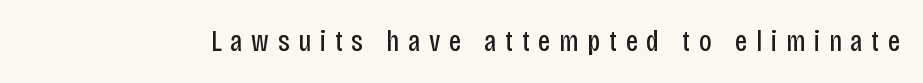
{"serif": "no", "italic": "no", "bold": "no", "weight": "regular", "width": "condensed", "stroke_contrast": "low", "x_height": "large", "monospaced": "no", "underline": "no", "letter_spacing": "wide", "letter_spacing_em": 0.29, "glyph_px": 30}
